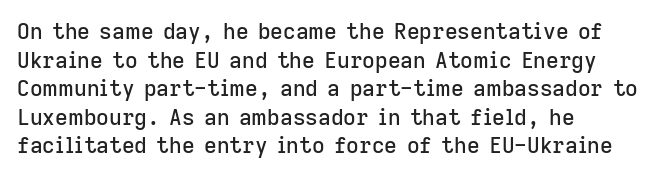
The image shows 22 px text type, upright; set left-aligned, normal line spacing (1.3x), normal letter spacing, not underlined.
